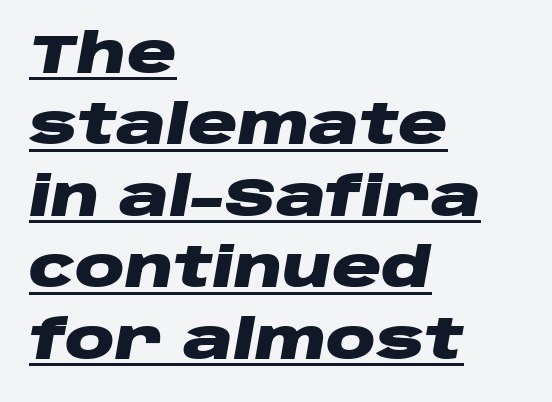
The image shows 55 px heavy, wide type, italic (leaning right); set left-aligned, normal line spacing (1.3x), normal letter spacing, underlined; low stroke contrast and a large x-height.
